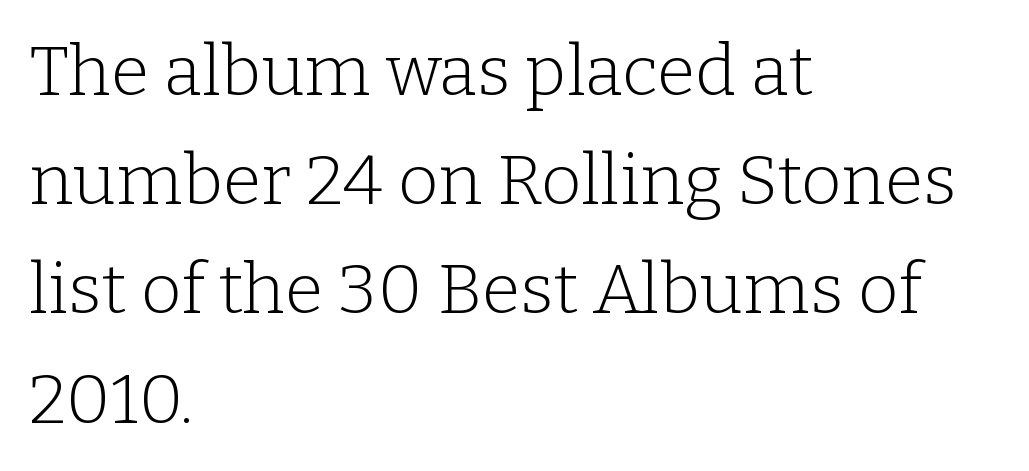
Q: Is the text bold? A: No.
Q: Is the text italic (slanted)? A: No, it is upright.
Q: Is the typeface a serif or a sans-serif typeface? A: Serif.
Q: Is the text underlined? A: No.
Q: How is the paragraph aligned? A: Left-aligned.
Q: Is the spacing between letters normal or unusually wide? A: Normal.
Q: Is the spacing between lines tight, normal or loose? A: Normal.
Q: Width (condensed, normal, or wide)? A: Normal.
Q: Stroke contrast? A: Low.
Q: x-height? A: Medium.
Q: Monospaced? A: No.
